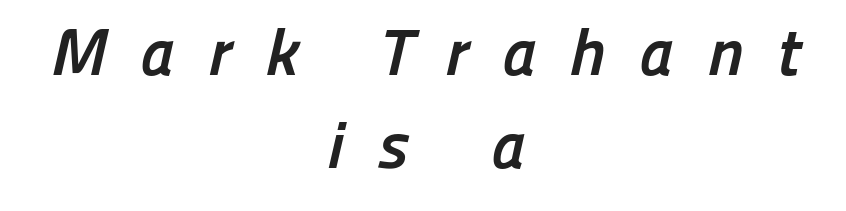
{"serif": "no", "bold": "yes", "weight": "semibold", "width": "normal", "stroke_contrast": "low", "x_height": "medium", "monospaced": "no", "underline": "no", "align": "center", "line_spacing": "normal", "line_spacing_ratio": 1.41, "letter_spacing": "wide", "letter_spacing_em": 0.5, "glyph_px": 66}
